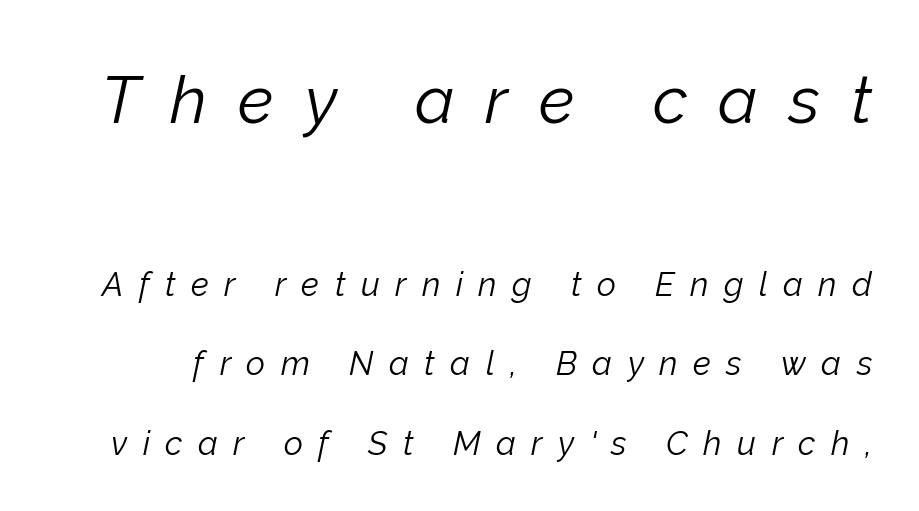
Q: Is the text bold? A: No.
Q: Is the text italic (slanted)? A: Yes, it leans right by about 12 degrees.
Q: Is the text underlined? A: No.
Q: Is the spacing between letters normal or unusually wide? A: Unusually wide.
Q: Is the spacing between lines tight, normal or loose? A: Loose.
Q: Which block of text is set in a larger size, the first (top) or the second (bottom)? A: The first (top) one.
Q: Width (condensed, normal, or wide)? A: Normal.
Q: Stroke contrast? A: Low.
Q: x-height? A: Medium.
Q: Monospaced? A: No.
